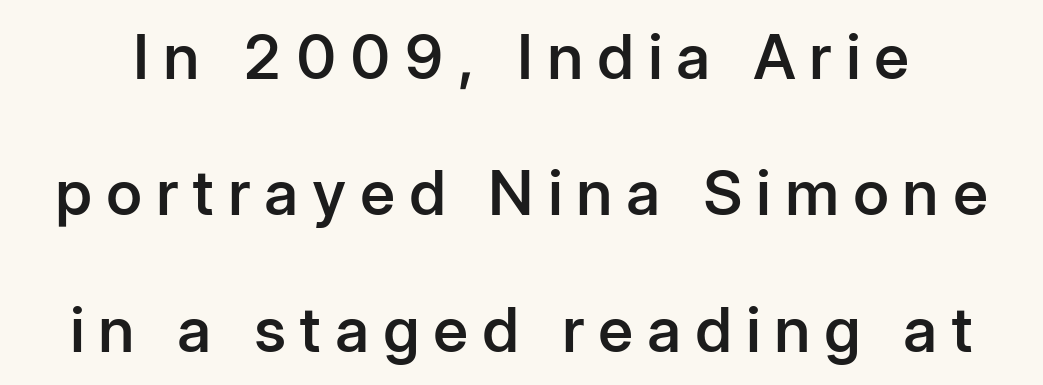
The axis of the letterforms is exactly vertical. Descenders hang freely into open space. Serifs: no, the terminals of the letterforms are clean. The leading is generous, giving the passage an open texture.
